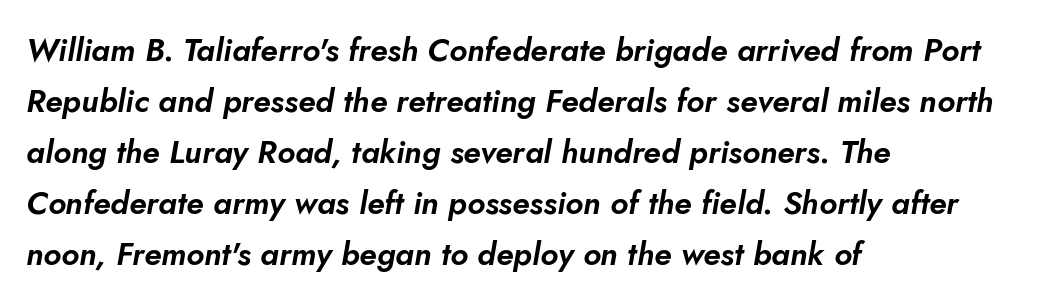
Q: Is the text italic (slanted)? A: Yes, it leans right by about 5 degrees.
Q: Is the text underlined? A: No.
Q: How is the paragraph aligned? A: Left-aligned.
Q: Is the spacing between letters normal or unusually wide? A: Normal.
Q: Is the spacing between lines tight, normal or loose? A: Normal.
Q: Width (condensed, normal, or wide)? A: Normal.
Q: Stroke contrast? A: Low.
Q: x-height? A: Small.
Q: Monospaced? A: No.
